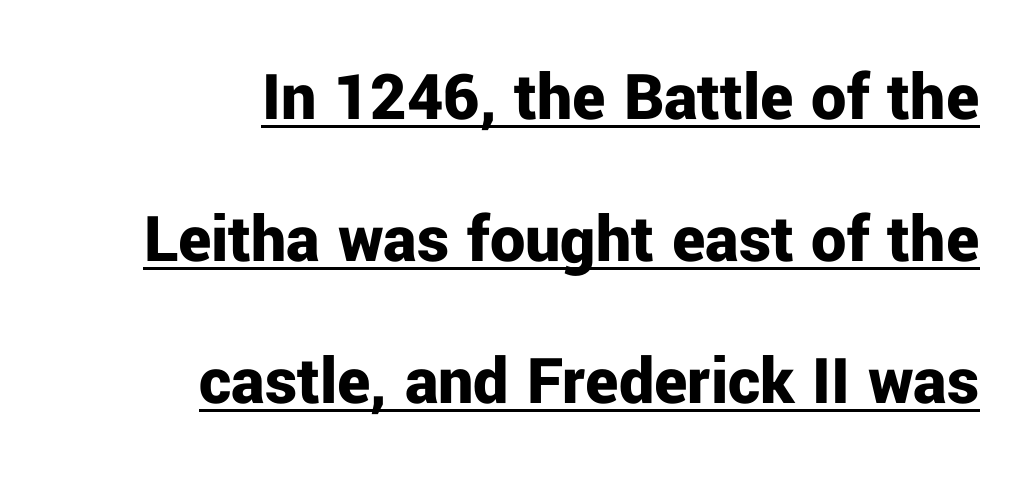
The image shows 70 px bold sans-serif type, upright; set right-aligned, loose line spacing (2.03x), normal letter spacing, underlined; low stroke contrast and a medium x-height.
